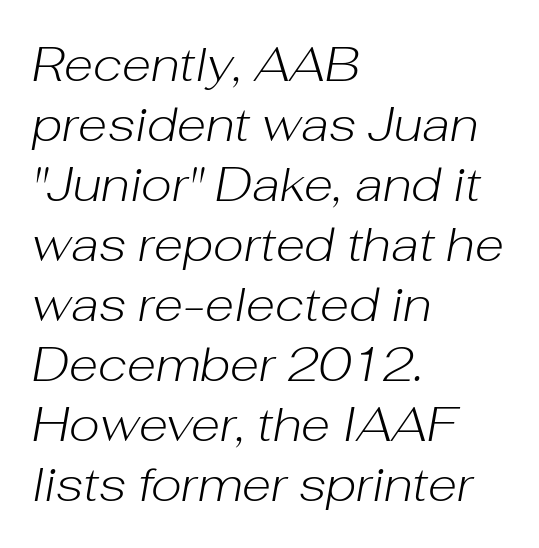
Q: Is the text bold? A: No.
Q: Is the text italic (slanted)? A: Yes, it leans right by about 10 degrees.
Q: Is the text underlined? A: No.
Q: How is the paragraph aligned? A: Left-aligned.
Q: Is the spacing between letters normal or unusually wide? A: Normal.
Q: Is the spacing between lines tight, normal or loose? A: Normal.
Q: Width (condensed, normal, or wide)? A: Normal.
Q: Stroke contrast? A: Low.
Q: x-height? A: Medium.
Q: Monospaced? A: No.
